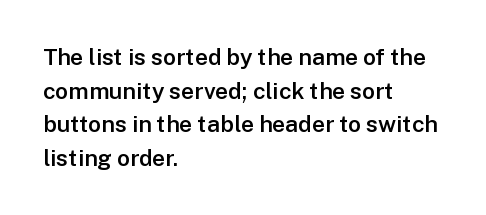
Is there any slant? The stems are plumb. Decoration check: the copy has no underline. Nothing unusual about the tracking: characters are spaced as the font intends. What weight is shown? A semibold, between regular and bold. The setting favours the left margin, as ordinary paragraphs usually do.
